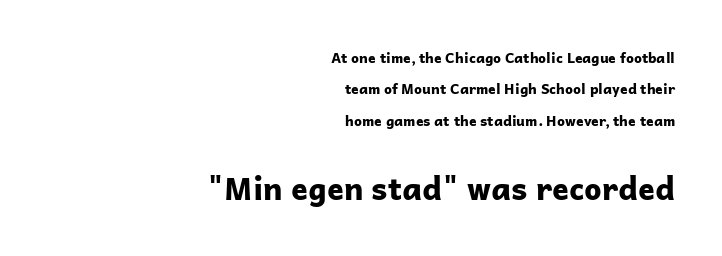
{"serif": "no", "italic": "no", "bold": "yes", "weight": "bold", "width": "normal", "stroke_contrast": "low", "x_height": "medium", "monospaced": "no", "underline": "no", "align": "right", "line_spacing": "loose", "line_spacing_ratio": 2.25, "letter_spacing": "normal", "letter_spacing_em": 0.0, "larger_block": "second", "size_ratio": 2.21, "glyph_px": 31}
